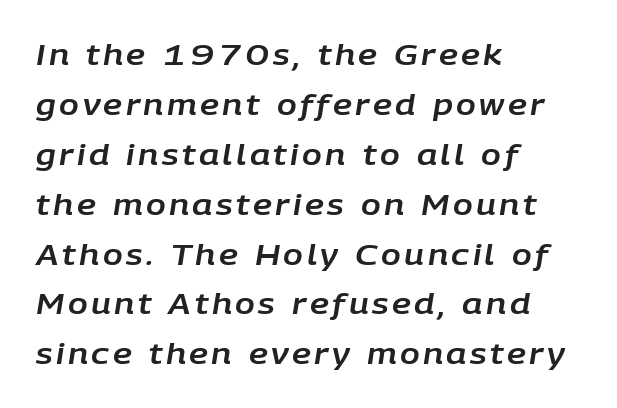
Q: Is the text italic (slanted)? A: Yes, it leans right by about 9 degrees.
Q: Is the text underlined? A: No.
Q: How is the paragraph aligned? A: Left-aligned.
Q: Width (condensed, normal, or wide)? A: Normal.
Q: Stroke contrast? A: Low.
Q: x-height? A: Large.
Q: Monospaced? A: No.
